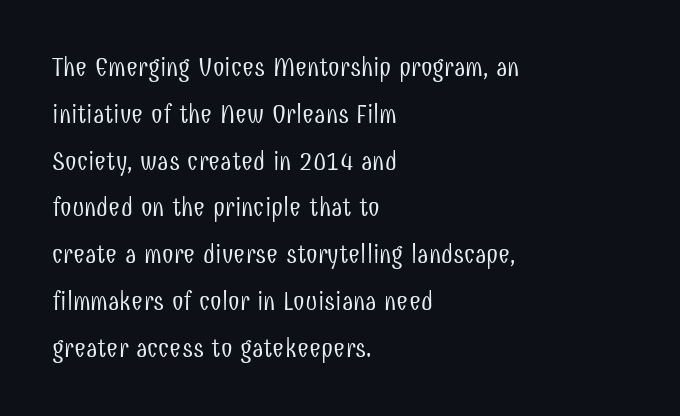
Descenders are the only things crossing below the line. A student would call this left alignment; a typographer would say flush left, rag right. Characters follow at the spacing the type designer built in. Unbolded letterforms with no extra heft. Posture: straight, roman, zero tilt.
